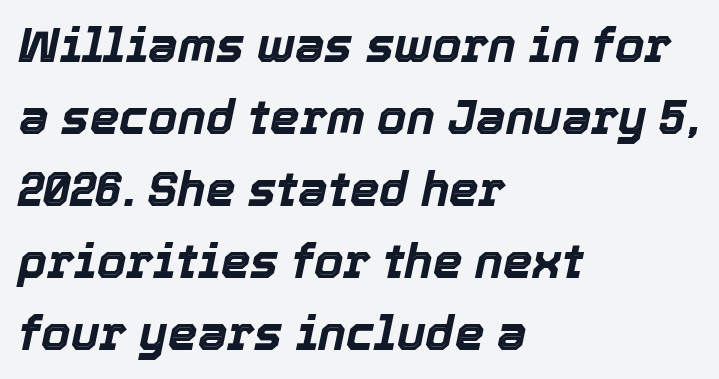
The image shows 47 px bold type, italic (leaning right); set left-aligned, normal line spacing (1.53x), normal letter spacing, not underlined; a medium x-height.
